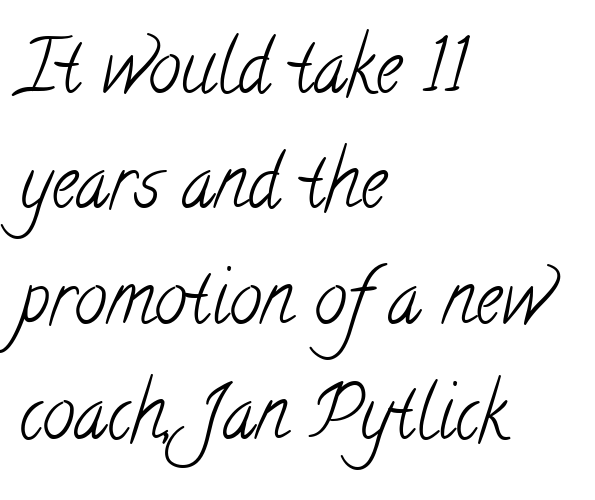
The image shows 73 px light, condensed serif type; set left-aligned, normal line spacing (1.58x), normal letter spacing, not underlined; low stroke contrast and a small x-height.
